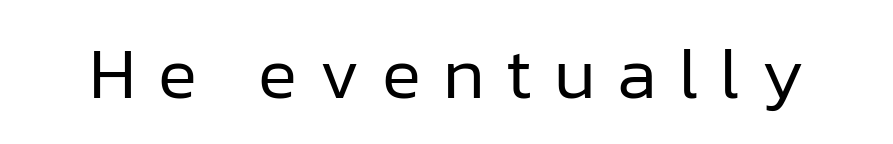
{"serif": "no", "italic": "no", "bold": "no", "weight": "regular", "width": "normal", "stroke_contrast": "low", "x_height": "medium", "monospaced": "no", "underline": "no", "letter_spacing": "wide", "letter_spacing_em": 0.3, "glyph_px": 73}
